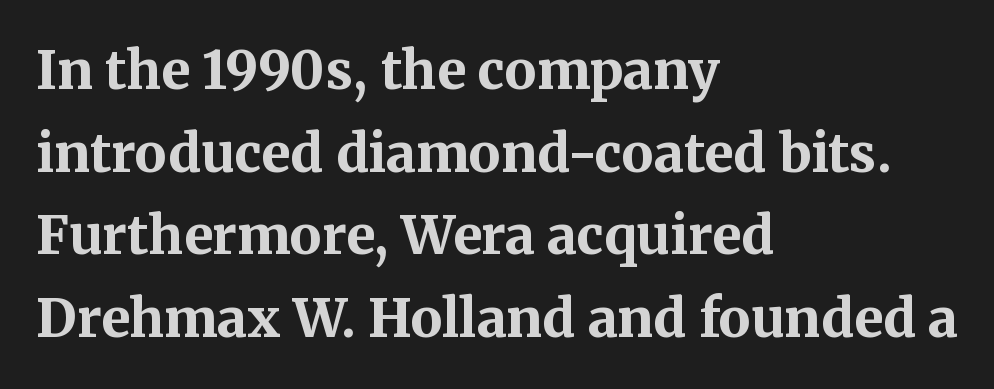
{"serif": "yes", "italic": "no", "bold": "yes", "weight": "bold", "width": "normal", "stroke_contrast": "medium", "x_height": "medium", "monospaced": "no", "underline": "no", "align": "left", "line_spacing": "normal", "line_spacing_ratio": 1.56, "letter_spacing": "normal", "letter_spacing_em": 0.0, "glyph_px": 53}
